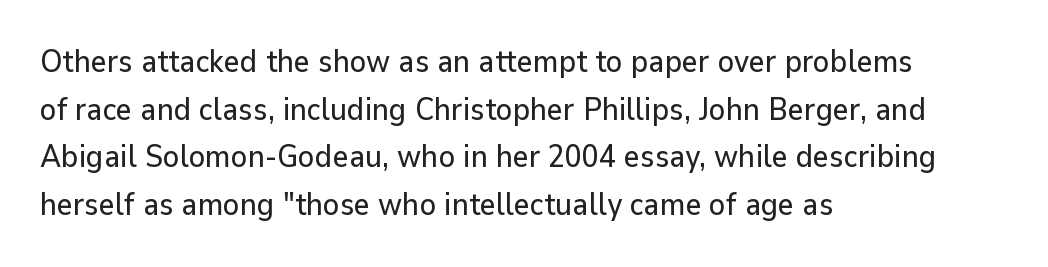
{"serif": "no", "italic": "no", "width": "normal", "stroke_contrast": "low", "x_height": "medium", "monospaced": "no", "underline": "no", "align": "left", "line_spacing": "normal", "line_spacing_ratio": 1.54, "letter_spacing": "normal", "letter_spacing_em": 0.0, "glyph_px": 31}
